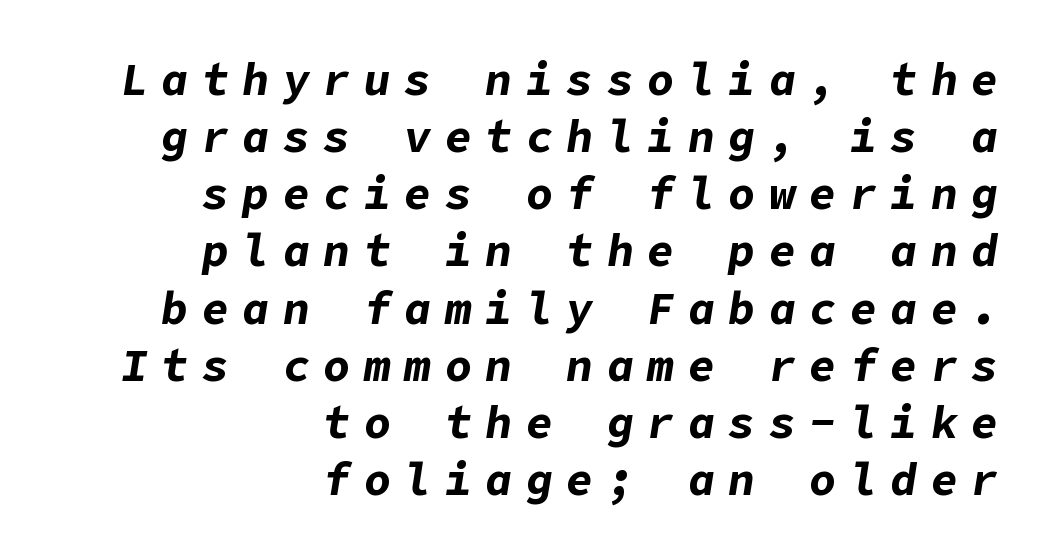
{"italic": "yes", "lean": "right", "slant_degrees": 9, "bold": "yes", "weight": "bold", "width": "normal", "stroke_contrast": "low", "x_height": "medium", "underline": "no", "align": "right", "line_spacing": "normal", "line_spacing_ratio": 1.27, "letter_spacing": "wide", "letter_spacing_em": 0.3, "glyph_px": 45}
